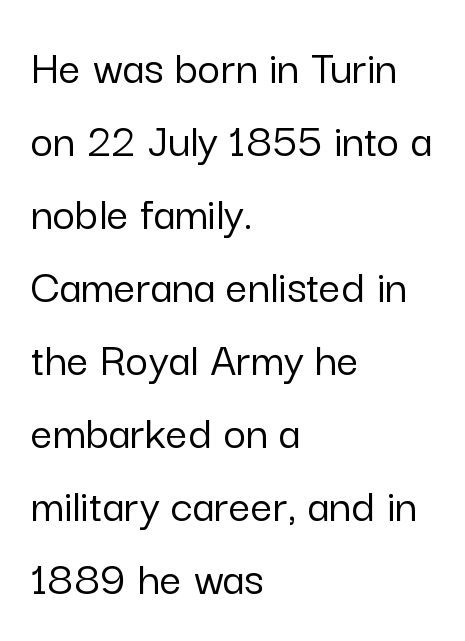
{"serif": "no", "italic": "no", "width": "normal", "stroke_contrast": "low", "x_height": "medium", "monospaced": "no", "underline": "no", "align": "left", "line_spacing": "normal", "line_spacing_ratio": 1.49, "letter_spacing": "normal", "letter_spacing_em": 0.0, "glyph_px": 49}
